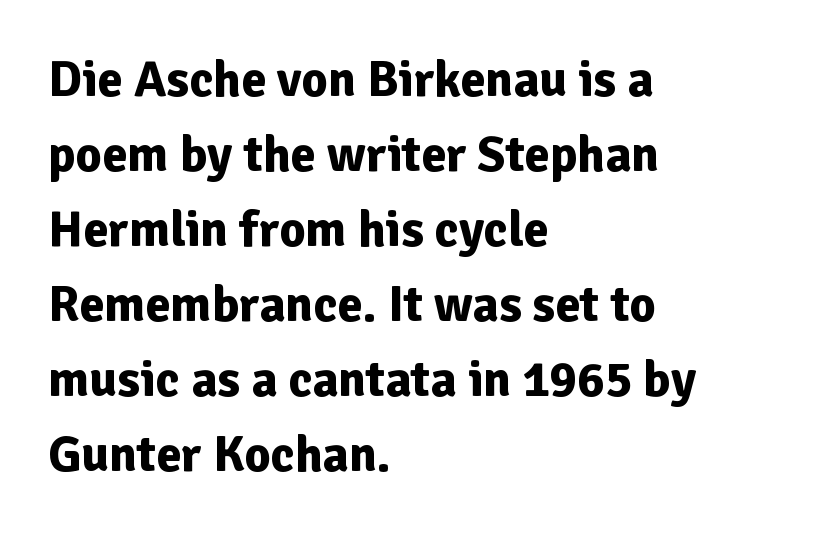
The image shows 51 px bold sans-serif type, upright; set left-aligned, normal line spacing (1.47x), normal letter spacing, not underlined; low stroke contrast and a medium x-height.
